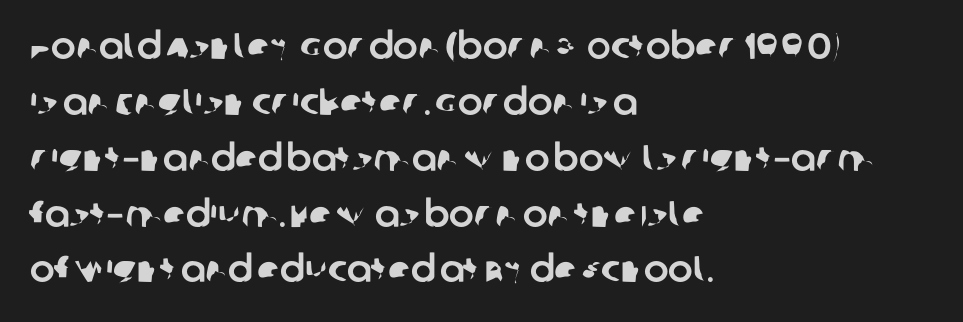
{"serif": "no", "width": "normal", "stroke_contrast": "low", "x_height": "large", "monospaced": "no", "underline": "no", "align": "left", "line_spacing": "normal", "line_spacing_ratio": 1.51, "letter_spacing": "normal", "letter_spacing_em": 0.0, "glyph_px": 37}
